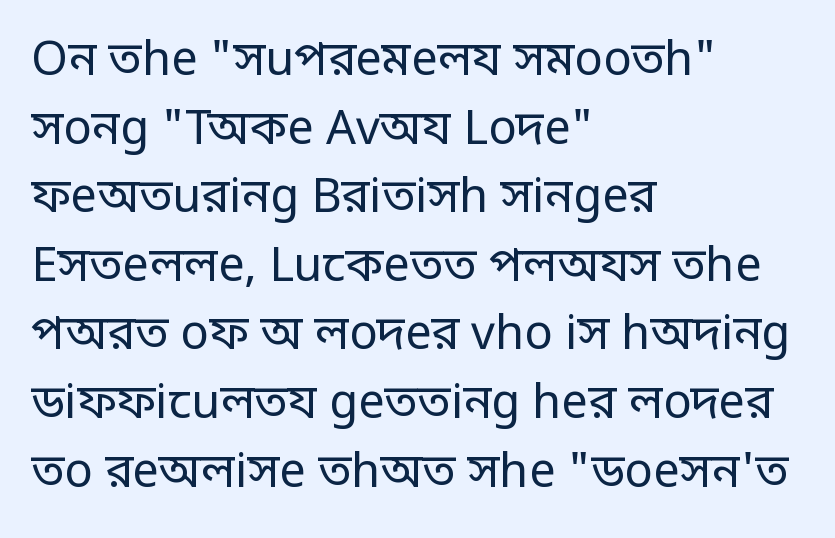
The image shows 47 px regular-weight, condensed sans-serif type, upright; set left-aligned, normal line spacing (1.46x), normal letter spacing, not underlined; low stroke contrast.
